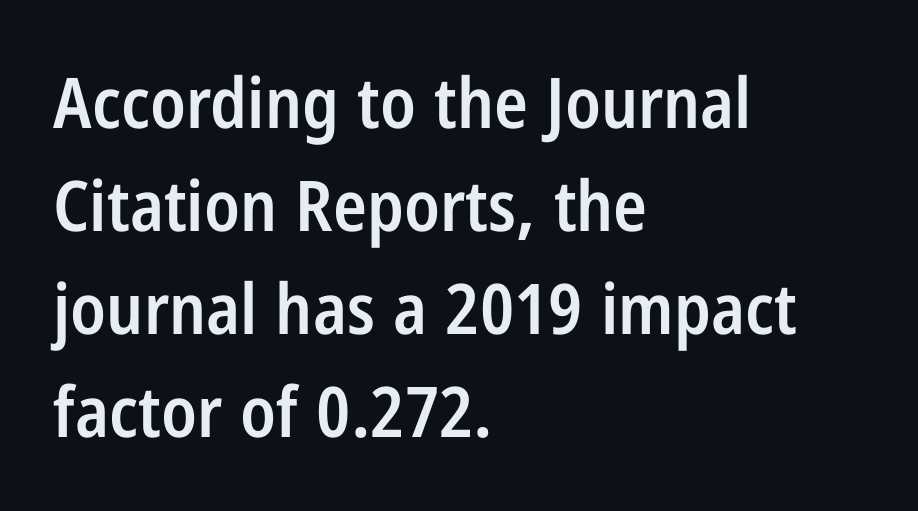
These lines sit exactly where default settings would place them. Descenders hang freely into open space. All the whitespace from short lines collects on the right. The font family rendered here belongs to the sans-serif group. A typesetter would call this proportional, since set widths differ per character. Bold? Not quite — semibold, heavier than regular but stopping short.
